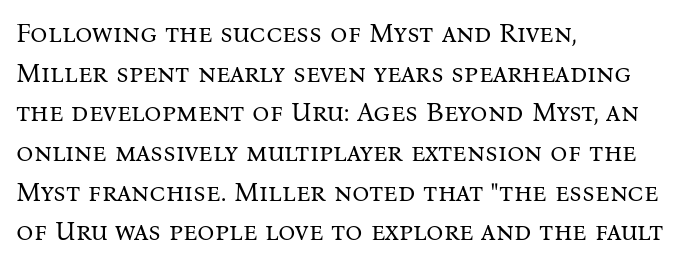
{"italic": "no", "bold": "no", "underline": "no", "align": "left", "line_spacing": "normal", "line_spacing_ratio": 1.47, "letter_spacing": "normal", "letter_spacing_em": 0.0, "glyph_px": 27}
